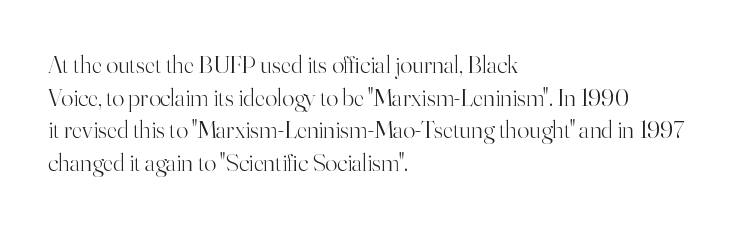
What's the leading like? Ordinary, nothing unusual. The passage shown has conventional tracking throughout. The typography opts for an upright posture over an oblique one. The passage is arranged the way most books set body copy — flush left.
